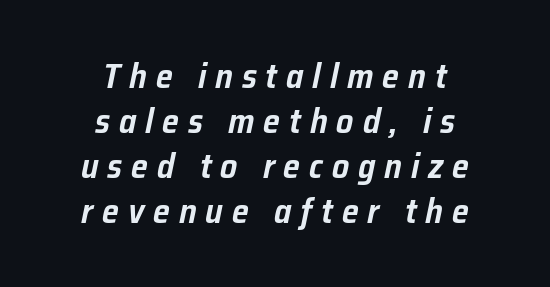
The image shows 34 px text type, italic (leaning right); set centered, normal line spacing (1.32x), unusually wide letter spacing (+0.26 em), not underlined; low stroke contrast and a medium x-height.
